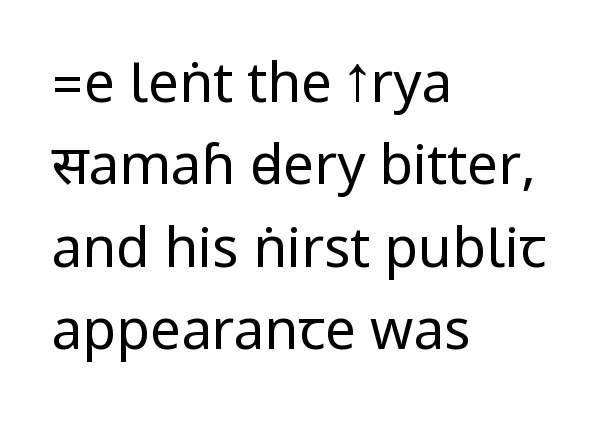
{"serif": "no", "italic": "no", "bold": "no", "weight": "regular", "width": "condensed", "stroke_contrast": "low", "underline": "no", "align": "left", "line_spacing": "normal", "line_spacing_ratio": 1.5, "letter_spacing": "normal", "letter_spacing_em": 0.0, "glyph_px": 55}
